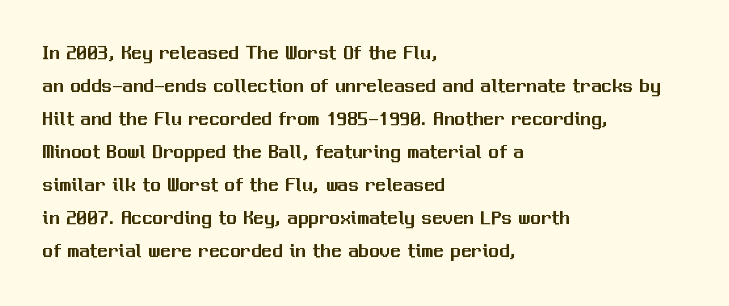
Do the letters lean? They stand straight. You could call the tracking neutral — neither tight nor loose. The passage shown is not underscored anywhere. The ragged edge is on the right, which tells us the setting is flush left. Students, observe: this is what conventionally led text looks like.
